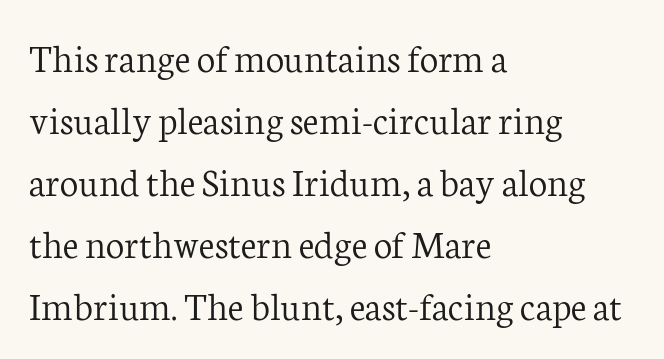
The image shows 41 px light serif type, upright; set left-aligned, normal line spacing (1.51x), normal letter spacing, not underlined; low stroke contrast and a medium x-height.
